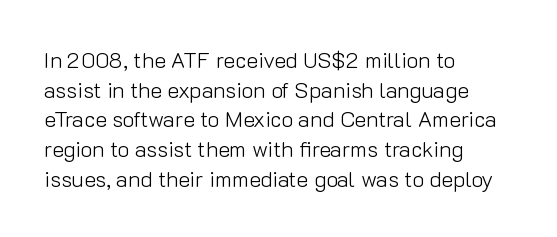
The image shows 22 px text type, upright; set left-aligned, normal line spacing (1.35x), normal letter spacing, not underlined.
